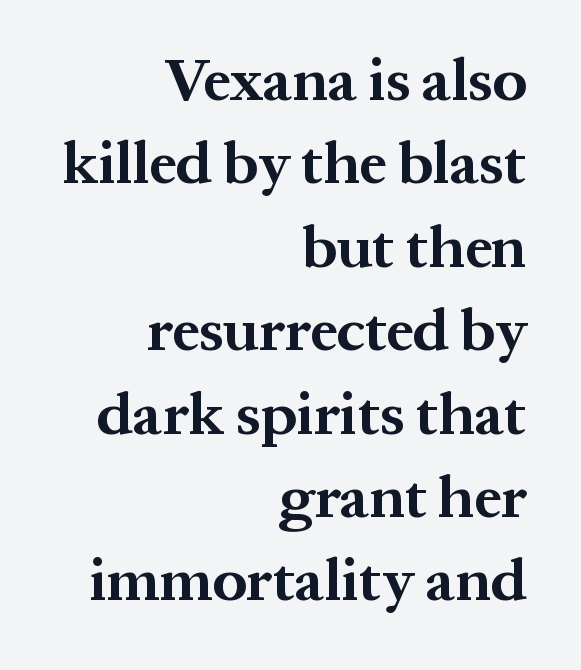
Q: Is the text bold? A: Yes.
Q: Is the text italic (slanted)? A: No, it is upright.
Q: Is the typeface a serif or a sans-serif typeface? A: Serif.
Q: Is the text underlined? A: No.
Q: How is the paragraph aligned? A: Right-aligned.
Q: Is the spacing between letters normal or unusually wide? A: Normal.
Q: Is the spacing between lines tight, normal or loose? A: Normal.
Q: Width (condensed, normal, or wide)? A: Normal.
Q: Stroke contrast? A: Medium.
Q: x-height? A: Medium.
Q: Monospaced? A: No.
